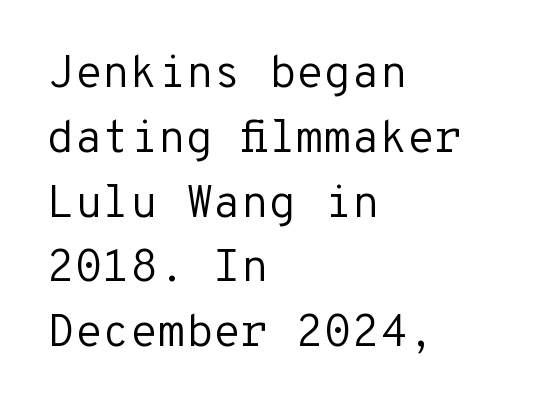
Beneath every word, the page is bare. Compared with typical paragraphs, the rows here are spaced about the same. A typesetter would call this zero additional tracking. In terms of posture, this sample is upright. Where is the straight margin? On the left. Looks like terminal output: every glyph gets an equal slot.
